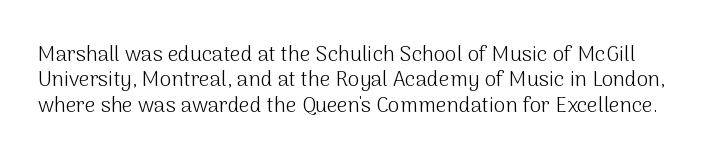
Q: Is the text bold? A: No.
Q: Is the text italic (slanted)? A: No, it is upright.
Q: Is the text underlined? A: No.
Q: Is the spacing between letters normal or unusually wide? A: Normal.
